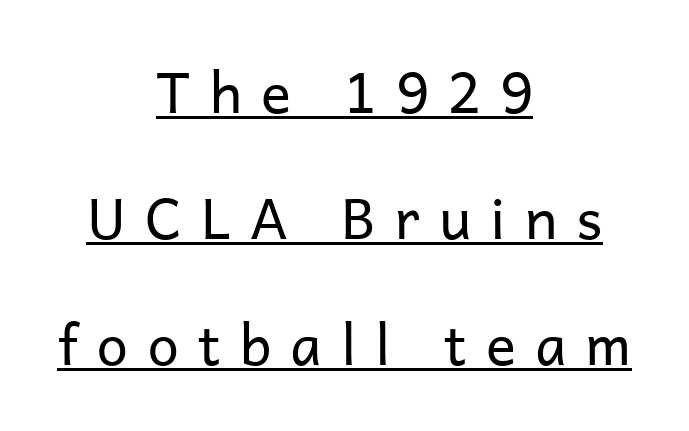
The image shows 56 px regular-weight sans-serif type, upright; set centered, loose line spacing (2.25x), unusually wide letter spacing (+0.34 em), underlined; low stroke contrast and a medium x-height.
